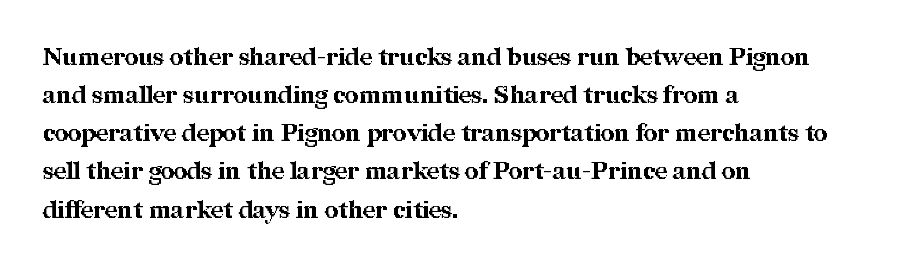
The image shows 24 px bold type, upright; set left-aligned, normal line spacing (1.59x), normal letter spacing, not underlined.
